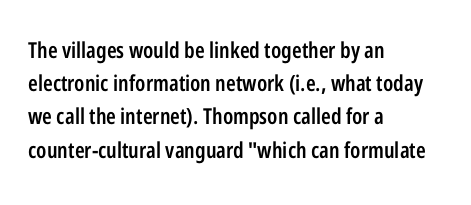
The image shows 22 px text type, upright; set left-aligned, normal line spacing (1.51x), normal letter spacing, not underlined.
